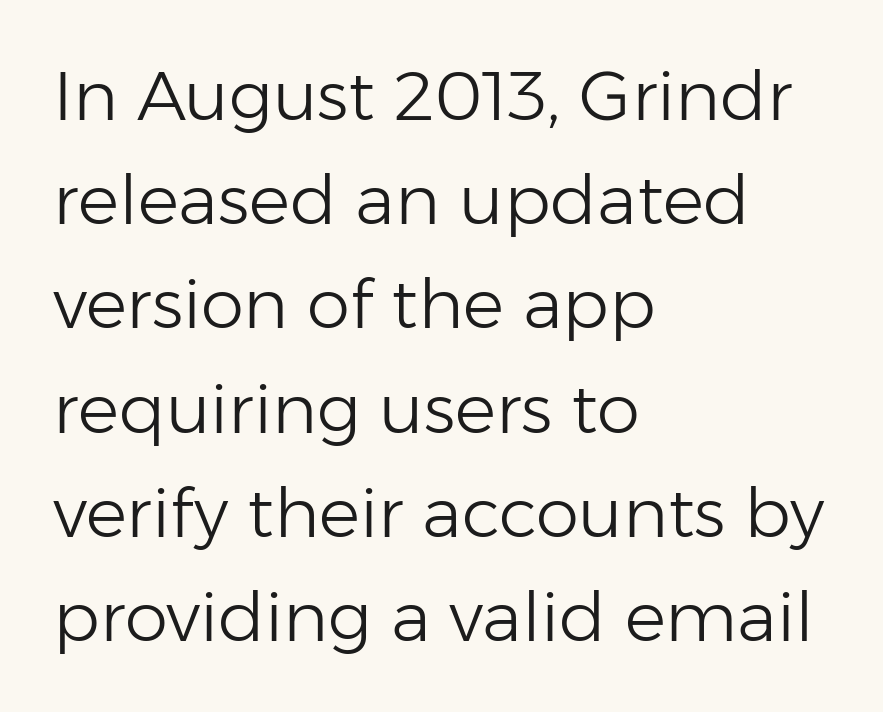
Q: Is the text bold? A: No.
Q: Is the text italic (slanted)? A: No, it is upright.
Q: Is the typeface a serif or a sans-serif typeface? A: Sans-serif.
Q: Is the text underlined? A: No.
Q: How is the paragraph aligned? A: Left-aligned.
Q: Is the spacing between letters normal or unusually wide? A: Normal.
Q: Is the spacing between lines tight, normal or loose? A: Normal.
Q: Width (condensed, normal, or wide)? A: Normal.
Q: Stroke contrast? A: Low.
Q: x-height? A: Medium.
Q: Monospaced? A: No.
